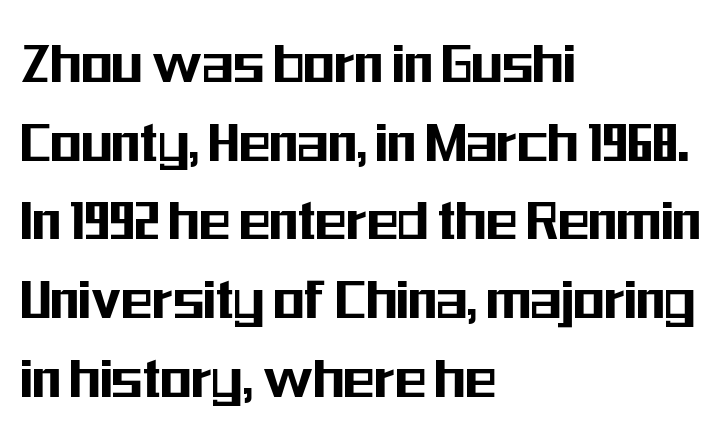
Looks like regular typesetting: each glyph gets only the width it needs. Left-aligned paragraph, ragged on the right. Nothing sits at the stroke ends, so this counts as sans-serif. In terms of posture, this sample is upright. This rendering leaves character spacing at its baseline value.
